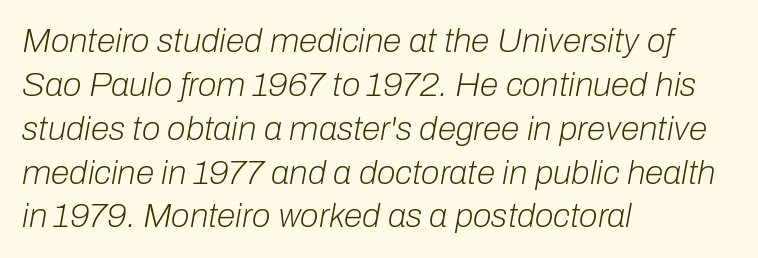
The image shows 34 px light type, italic (leaning right); set left-aligned, normal line spacing (1.29x), normal letter spacing, not underlined; low stroke contrast and a medium x-height.
